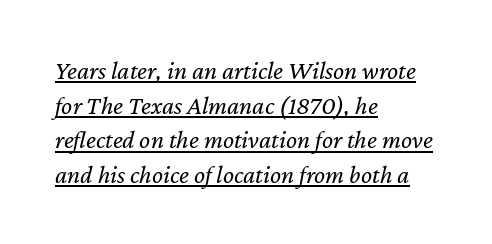
{"italic": "yes", "lean": "right", "slant_degrees": 12, "bold": "no", "underline": "yes", "align": "left", "line_spacing": "normal", "line_spacing_ratio": 1.33, "letter_spacing": "normal", "letter_spacing_em": 0.0, "glyph_px": 26}
